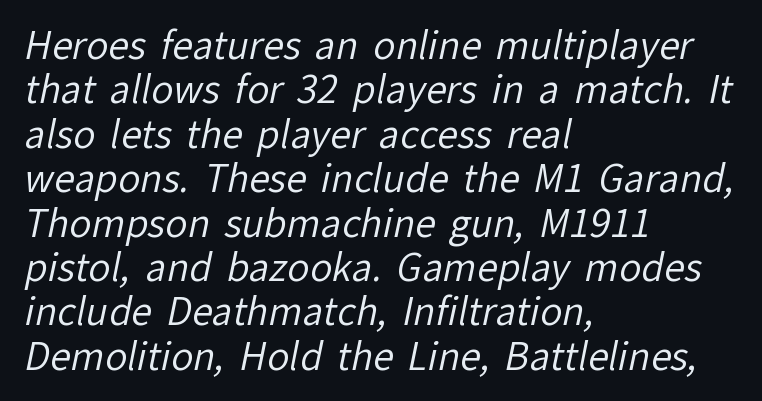
Q: Is the text bold? A: No.
Q: Is the typeface a serif or a sans-serif typeface? A: Sans-serif.
Q: Is the text underlined? A: No.
Q: How is the paragraph aligned? A: Left-aligned.
Q: Is the spacing between letters normal or unusually wide? A: Normal.
Q: Width (condensed, normal, or wide)? A: Normal.
Q: Stroke contrast? A: Low.
Q: x-height? A: Medium.
Q: Monospaced? A: No.
